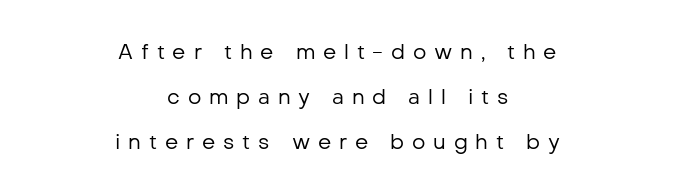
Q: Is the text bold? A: No.
Q: Is the text italic (slanted)? A: No, it is upright.
Q: Is the text underlined? A: No.
Q: How is the paragraph aligned? A: Centered.
Q: Is the spacing between letters normal or unusually wide? A: Unusually wide.
Q: Is the spacing between lines tight, normal or loose? A: Loose.
